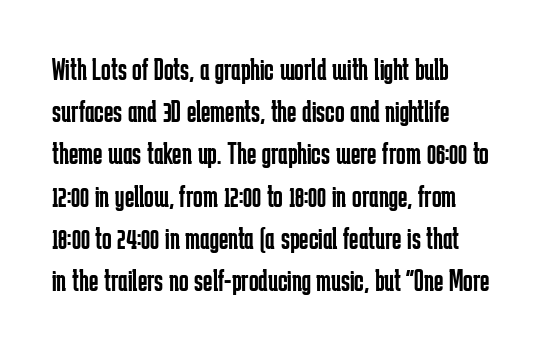
The image shows 32 px regular-weight, condensed sans-serif type, upright; set left-aligned, normal line spacing (1.32x), normal letter spacing, not underlined; low stroke contrast and a medium x-height.
